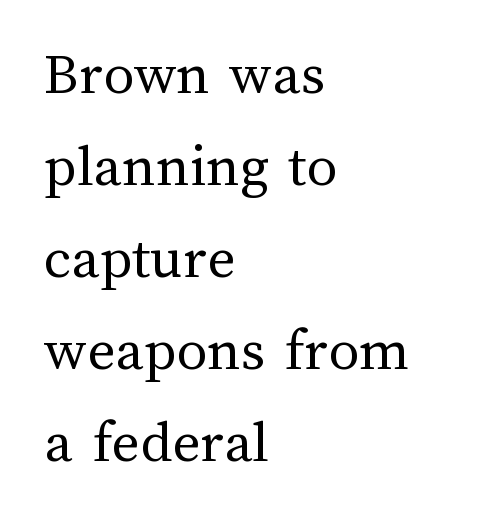
{"italic": "no", "bold": "no", "weight": "regular", "width": "normal", "stroke_contrast": "medium", "x_height": "medium", "monospaced": "no", "underline": "no", "align": "left", "line_spacing": "normal", "line_spacing_ratio": 1.51, "letter_spacing": "normal", "letter_spacing_em": 0.0, "glyph_px": 61}
